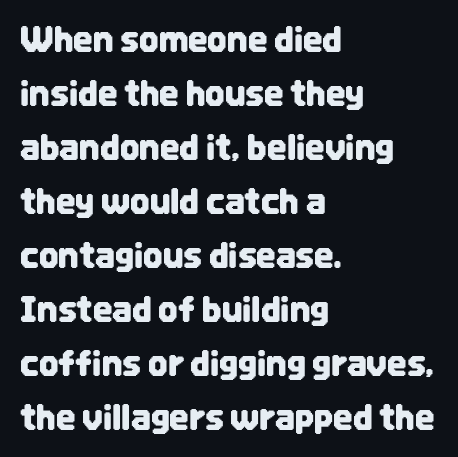
Tall strokes in this sample are plumb rather than angled. Rule under the text: the space is simply empty. Each letter keeps its own natural width here, so spacing adapts to shape. Observe the absence of serifs on each vertical stroke in this sample.
